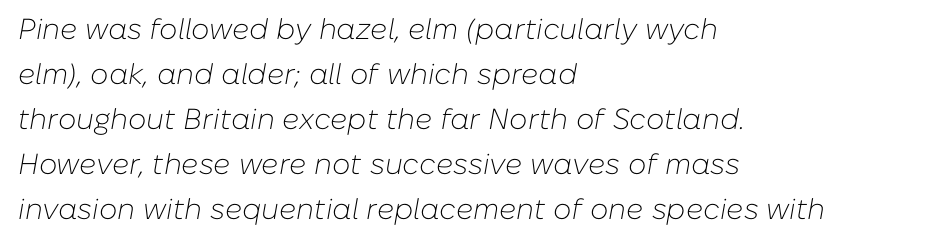
The image shows 29 px light type, italic (leaning right); set left-aligned, normal line spacing (1.55x), normal letter spacing, not underlined; low stroke contrast and a medium x-height.
